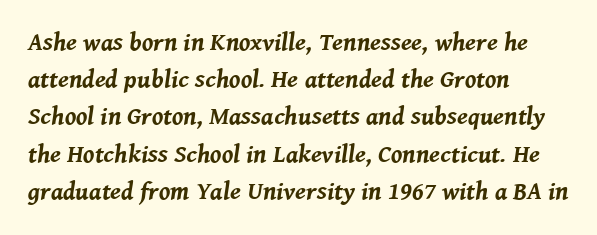
{"italic": "yes", "lean": "right", "slant_degrees": 8, "bold": "yes", "underline": "no", "align": "left", "line_spacing": "normal", "line_spacing_ratio": 1.49, "letter_spacing": "normal", "letter_spacing_em": 0.0, "glyph_px": 25}
